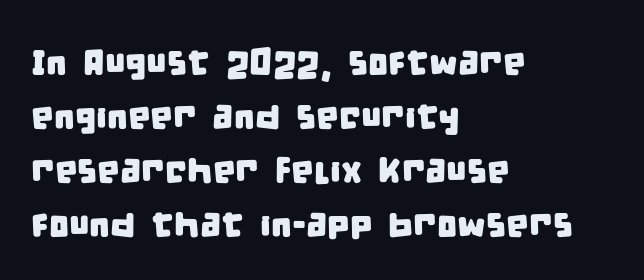
The paragraph has a hard left edge and a soft right edge. The rendering uses a moderate line-height, typical for paragraphs. This sample uses a sans-serif face. You could not count columns in this text — the font is proportionally spaced. The face used here is rendered with its standard letterfit.
